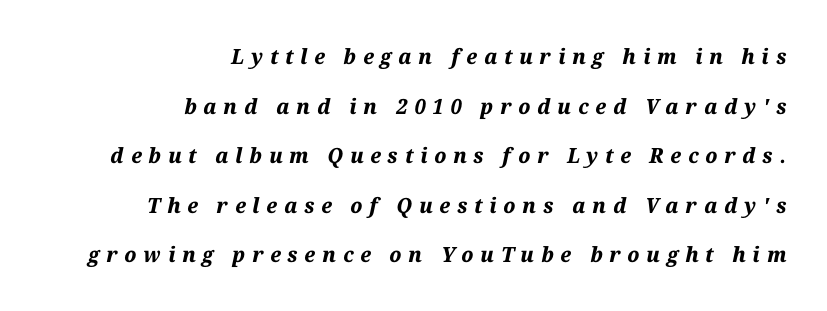
Thick stems and heavy bowls — unmistakably bold. One-word summary of the alignment: right. Reading down the column, the eye jumps a long way to each next line. Underline: absent. The rendering inserts visible extra space after every character.
